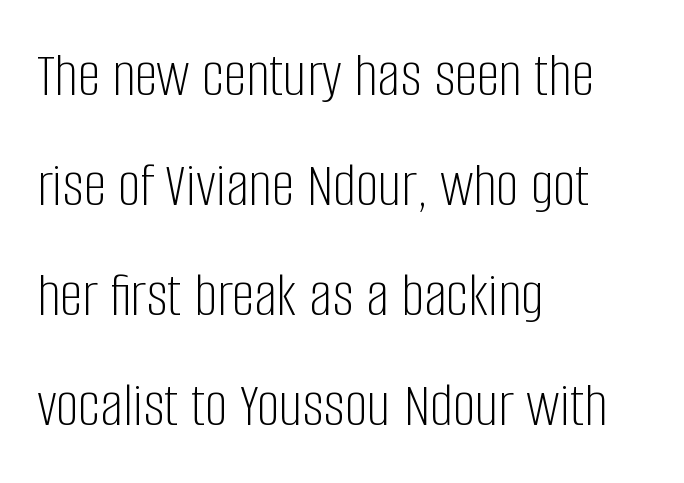
{"serif": "no", "italic": "no", "bold": "no", "weight": "light", "width": "condensed", "stroke_contrast": "low", "x_height": "large", "monospaced": "no", "underline": "no", "align": "left", "line_spacing_ratio": 1.72, "letter_spacing": "normal", "letter_spacing_em": 0.0, "glyph_px": 64}
